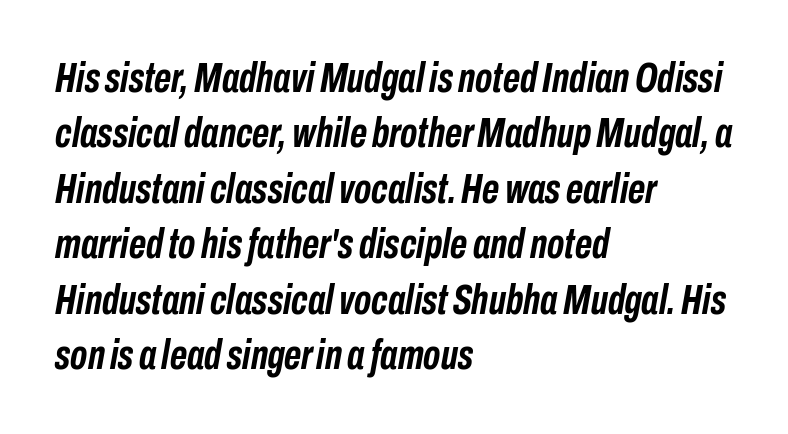
The image shows 42 px semibold, condensed type, italic (leaning right); set left-aligned, normal line spacing (1.32x), normal letter spacing, not underlined; low stroke contrast and a medium x-height.
